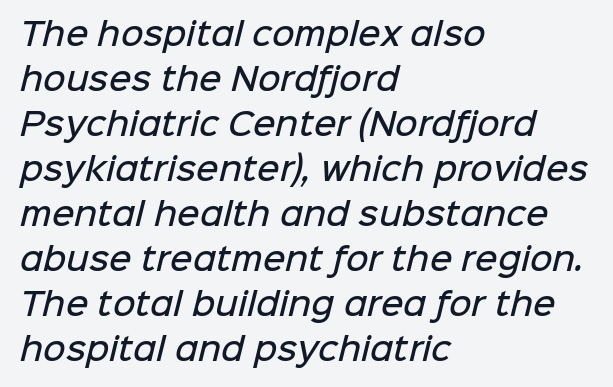
The image shows 31 px semibold sans-serif type; set left-aligned, normal line spacing (1.45x), normal letter spacing, not underlined; low stroke contrast and a medium x-height.
